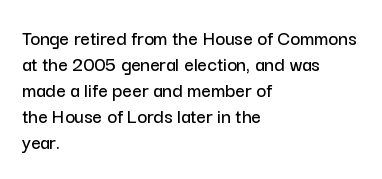
{"italic": "no", "underline": "no", "align": "left", "line_spacing_ratio": 1.24, "letter_spacing": "normal", "letter_spacing_em": 0.0, "glyph_px": 21}
